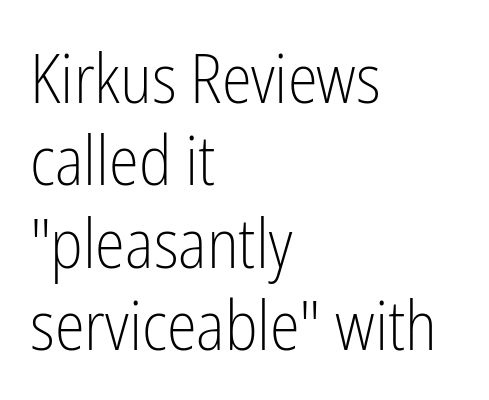
{"serif": "no", "italic": "no", "bold": "no", "weight": "light", "width": "condensed", "stroke_contrast": "low", "x_height": "medium", "monospaced": "no", "underline": "no", "align": "left", "line_spacing_ratio": 1.21, "letter_spacing": "normal", "letter_spacing_em": 0.0, "glyph_px": 68}
